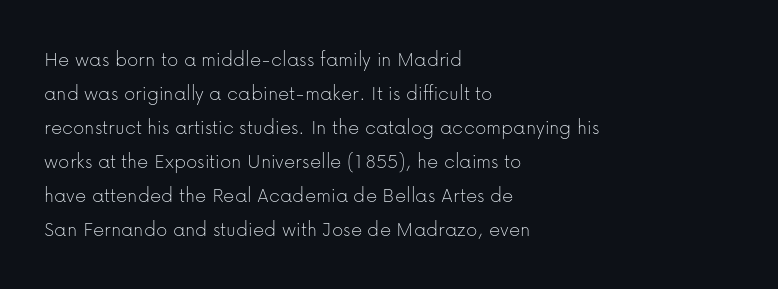
The image shows 22 px text type, upright; set left-aligned, normal line spacing (1.55x), normal letter spacing, not underlined.
